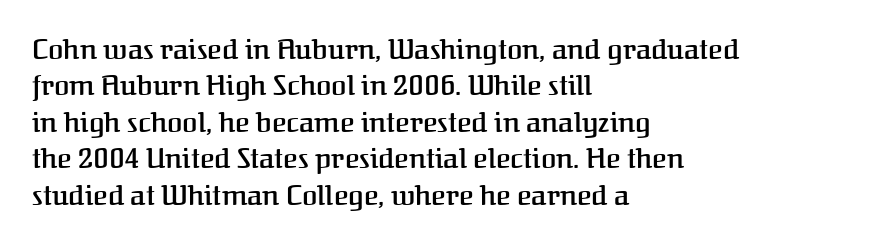
The zone under the glyphs is completely vacant. What stands out about the letter spacing? Nothing — it is the standard amount. Caption: multi-line text, flush left, ragged right. Compared with an ordinary text face, these strokes are moderately heavier — a semibold. Do the characters align in a grid? No, the font is proportional.
